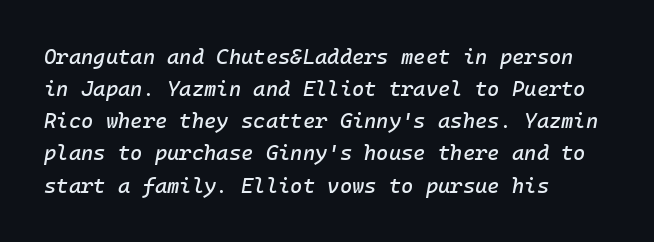
{"italic": "yes", "lean": "right", "slant_degrees": 10, "underline": "no", "align": "left", "line_spacing": "normal", "line_spacing_ratio": 1.53, "letter_spacing": "normal", "letter_spacing_em": 0.0, "glyph_px": 21}
